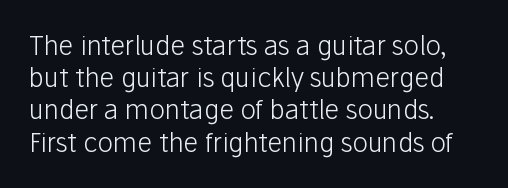
{"italic": "no", "bold": "no", "underline": "no", "line_spacing_ratio": 1.24, "letter_spacing": "normal", "letter_spacing_em": 0.0, "glyph_px": 26}
